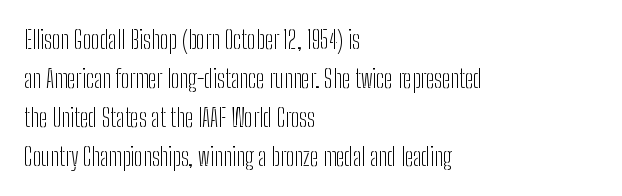
Q: Is the text bold? A: No.
Q: Is the text italic (slanted)? A: No, it is upright.
Q: Is the text underlined? A: No.
Q: How is the paragraph aligned? A: Left-aligned.
Q: Is the spacing between letters normal or unusually wide? A: Normal.
Q: Is the spacing between lines tight, normal or loose? A: Normal.
